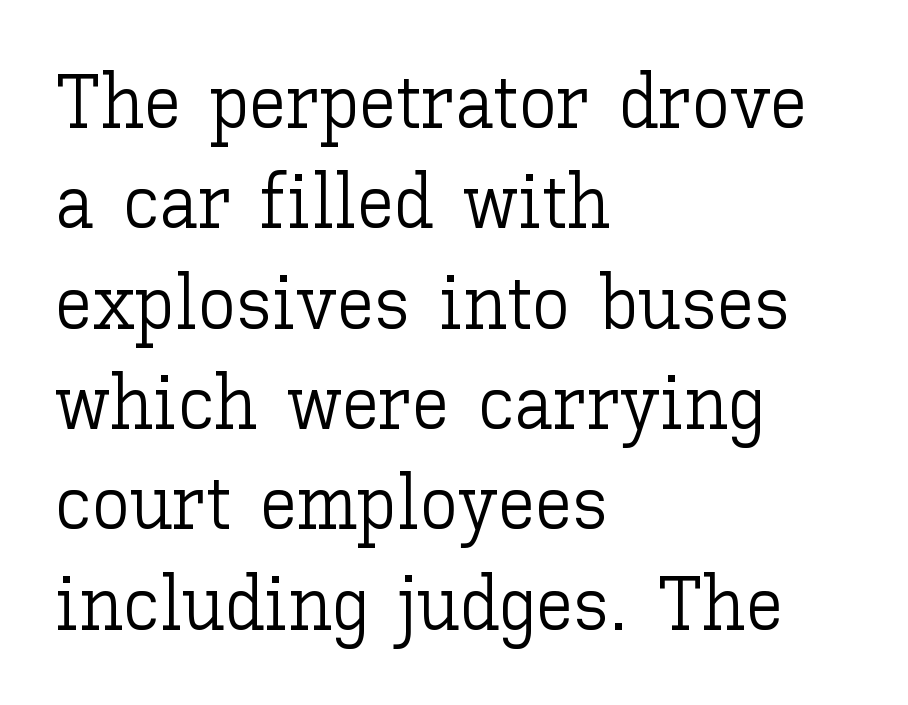
{"italic": "no", "bold": "no", "weight": "light", "width": "normal", "stroke_contrast": "low", "x_height": "medium", "monospaced": "no", "underline": "no", "align": "left", "line_spacing": "normal", "line_spacing_ratio": 1.32, "letter_spacing": "normal", "letter_spacing_em": 0.0, "glyph_px": 76}
